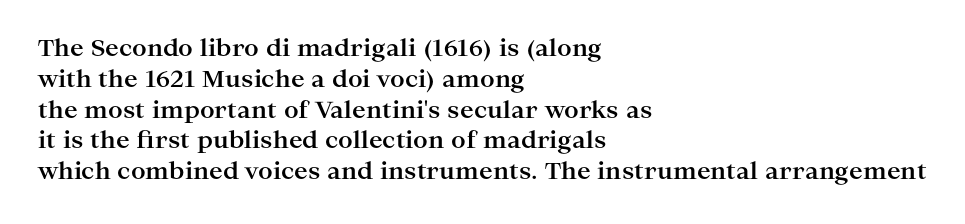
Q: Is the text bold? A: Yes.
Q: Is the text italic (slanted)? A: No, it is upright.
Q: Is the text underlined? A: No.
Q: How is the paragraph aligned? A: Left-aligned.
Q: Is the spacing between letters normal or unusually wide? A: Normal.
Q: Is the spacing between lines tight, normal or loose? A: Normal.
